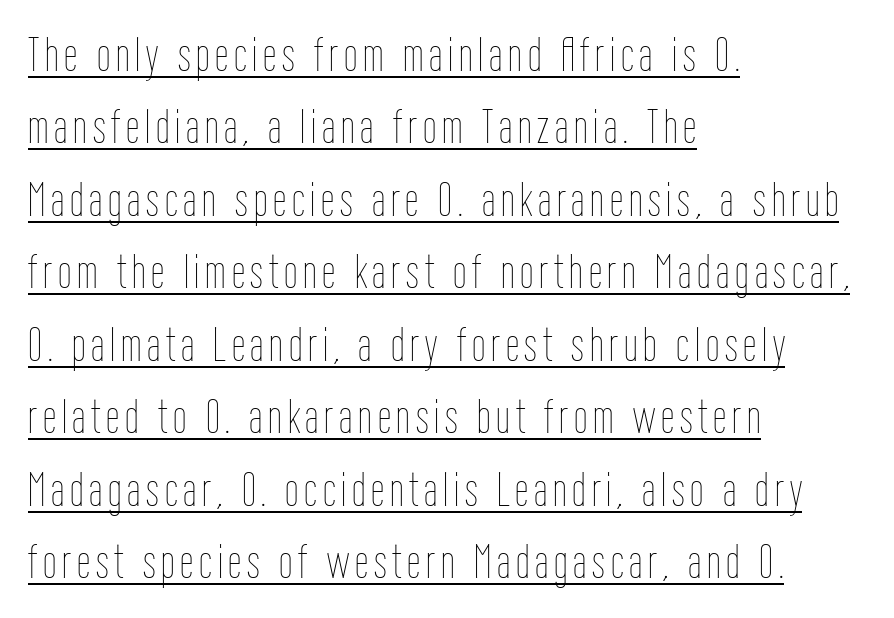
{"italic": "no", "bold": "no", "weight": "thin", "width": "condensed", "stroke_contrast": "low", "x_height": "medium", "monospaced": "no", "underline": "yes", "align": "left", "line_spacing": "normal", "line_spacing_ratio": 1.51, "glyph_px": 48}
